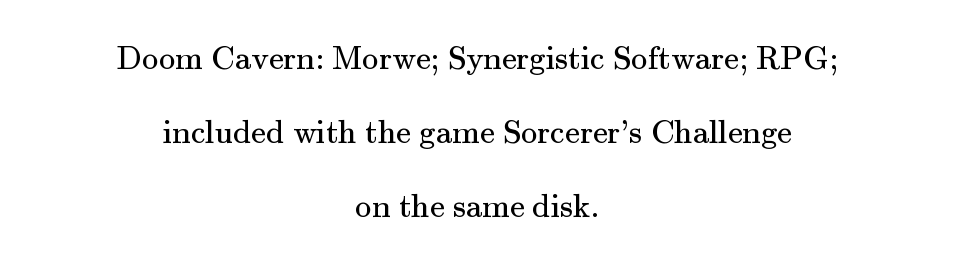
{"serif": "yes", "italic": "no", "bold": "no", "weight": "regular", "width": "normal", "stroke_contrast": "medium", "x_height": "small", "monospaced": "no", "underline": "no", "align": "center", "line_spacing": "loose", "line_spacing_ratio": 2.25, "letter_spacing": "normal", "letter_spacing_em": 0.0, "glyph_px": 33}
